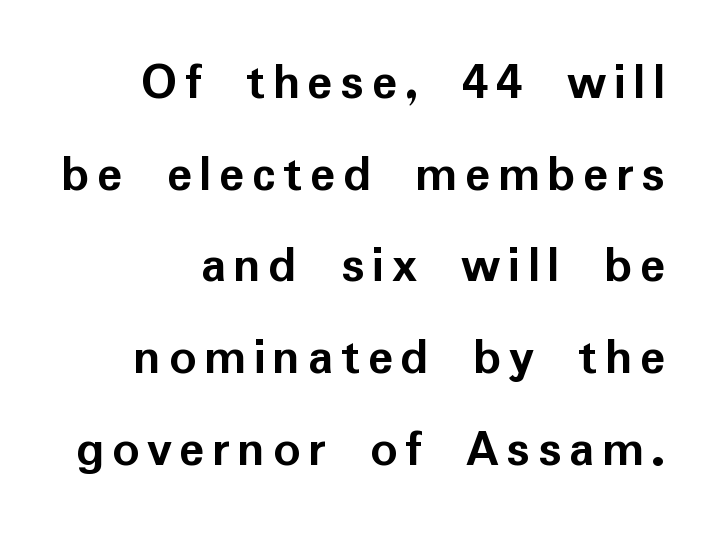
Q: Is the text bold? A: Yes.
Q: Is the text italic (slanted)? A: No, it is upright.
Q: Is the typeface a serif or a sans-serif typeface? A: Sans-serif.
Q: Is the text underlined? A: No.
Q: How is the paragraph aligned? A: Right-aligned.
Q: Width (condensed, normal, or wide)? A: Normal.
Q: Stroke contrast? A: Low.
Q: x-height? A: Medium.
Q: Monospaced? A: No.
